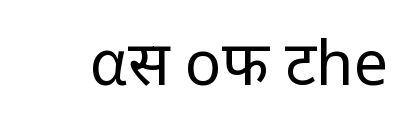
Q: Is the text bold? A: No.
Q: Is the text italic (slanted)? A: No, it is upright.
Q: Is the typeface a serif or a sans-serif typeface? A: Sans-serif.
Q: Is the text underlined? A: No.
Q: Is the spacing between letters normal or unusually wide? A: Normal.
Q: Width (condensed, normal, or wide)? A: Normal.
Q: Stroke contrast? A: Low.
Q: x-height? A: Medium.
Q: Monospaced? A: No.
